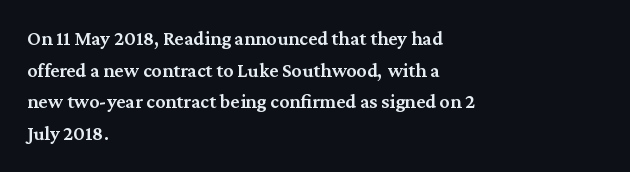
The block of text has a typical density, with ordinary space between rows. Nobody drew a line under any word here. Stroke thickness is moderately raised; the sample reads as semibold. The typography opts for an upright posture over an oblique one. Words appear dense and cohesive because spacing is normal. Where is the straight margin? On the left.
